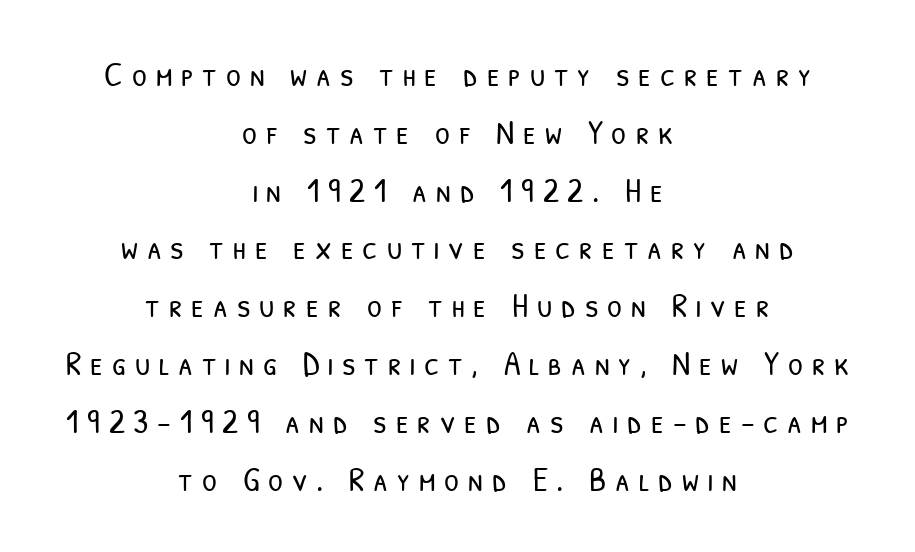
The image shows 34 px light, condensed sans-serif type; set centered, normal line spacing (1.7x), unusually wide letter spacing (+0.26 em), not underlined; low stroke contrast and a medium x-height.
